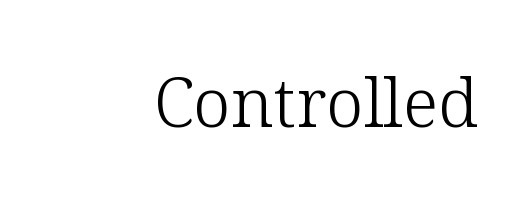
Q: Is the text bold? A: No.
Q: Is the text italic (slanted)? A: No, it is upright.
Q: Is the typeface a serif or a sans-serif typeface? A: Serif.
Q: Is the text underlined? A: No.
Q: Is the spacing between letters normal or unusually wide? A: Normal.
Q: Width (condensed, normal, or wide)? A: Normal.
Q: Stroke contrast? A: Low.
Q: x-height? A: Medium.
Q: Monospaced? A: No.
